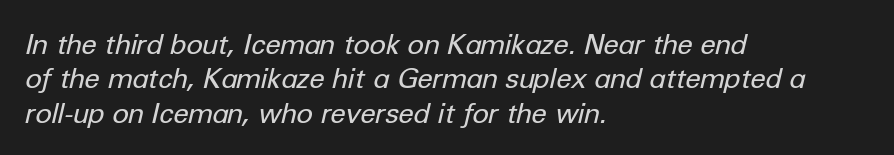
The horizontal fit of the characters is conventional and even. Only glyphs here, with clear space below each row. No chunkiness to these letters — they're not bold. Looking at the ascenders, they clearly lean. Every row of glyphs begins at an identical x-position on the left.
